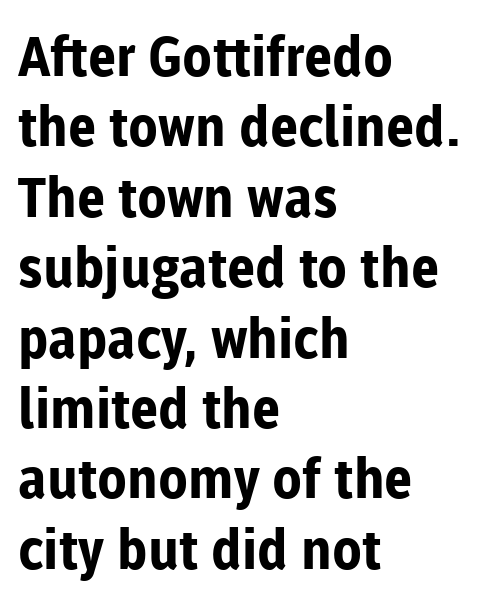
What kind of face is this? One without serifs — a sans. A bare baseline throughout the passage. The rendering keeps characters at their native spacing. Do the letters lean? They stand straight.
